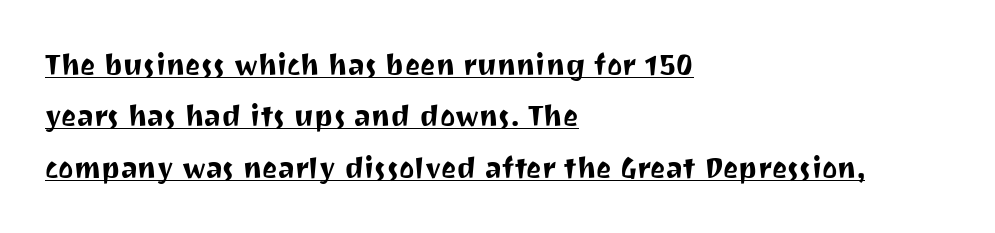
These lines were composed using upright roman letters. This sample is left-justified, so line endings fall wherever the words run out. Students, observe the line beneath the letters — that is underlining. The face used here is proportionally spaced, like ordinary book or web type. The letters sit at their default tracking, neither squeezed nor spread. Is this a sans? Yes — the strokes have no serifs.
